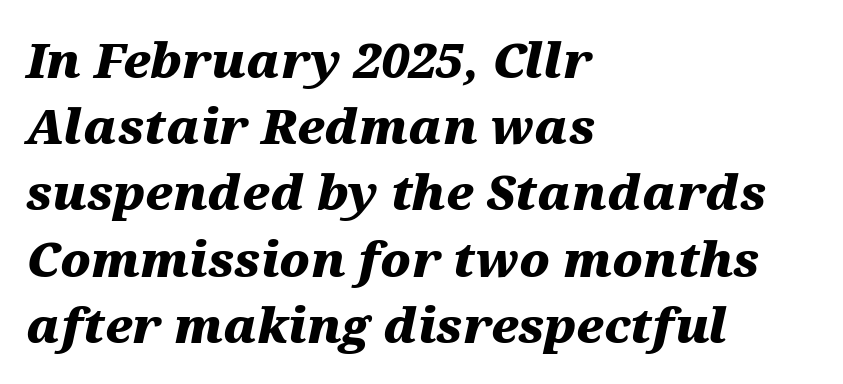
Left-aligned paragraph, ragged on the right. The letterforms sit shoulder to shoulder at normal distance. The foot of each line stays bare and open. Emphasis by weight is at full strength: bold. The passage shown stacks its lines at a standard gap.
